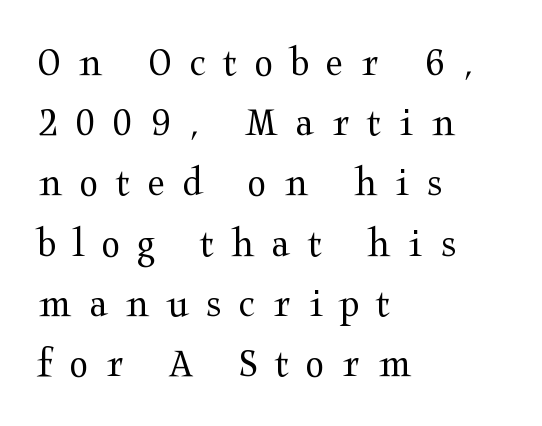
The leading is moderate, giving the passage an even texture. Italic: no, the glyphs are upright roman. The foot of each line stays bare and open. Characters follow at a spacing far wider than the type designer built in. Type style note: has serifs.
